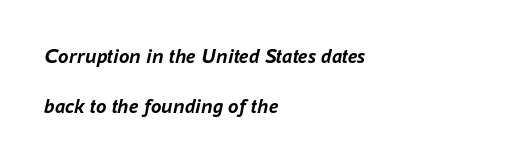
The image shows 21 px bold type, italic (leaning right); set left-aligned, loose line spacing (2.37x), normal letter spacing, not underlined.
